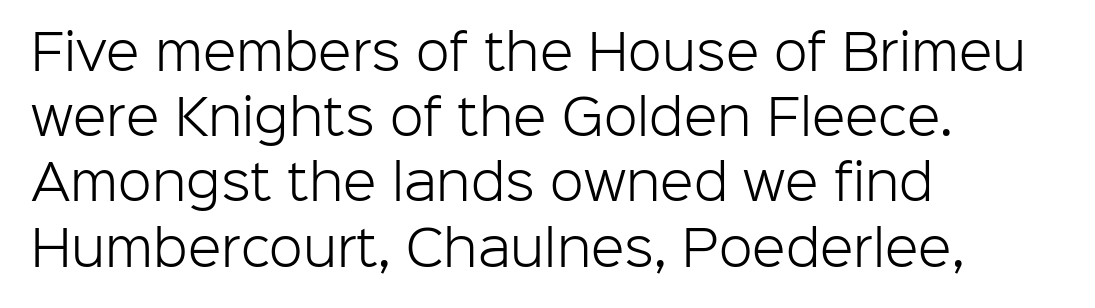
The gaps between neighbouring characters are ordinary and unremarkable. Students, observe: this is what conventionally led text looks like. You could not count columns in this text — the font is proportionally spaced. The font family rendered here belongs to the sans-serif group. Line beginnings align vertically; line endings do not.
